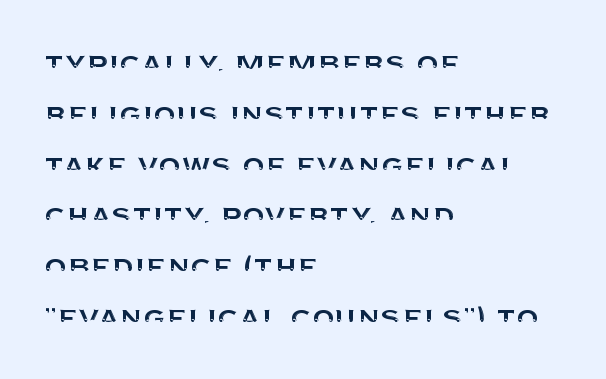
Q: Is the text italic (slanted)? A: No, it is upright.
Q: Is the typeface a serif or a sans-serif typeface? A: Sans-serif.
Q: Is the text underlined? A: No.
Q: How is the paragraph aligned? A: Left-aligned.
Q: Is the spacing between letters normal or unusually wide? A: Normal.
Q: Is the spacing between lines tight, normal or loose? A: Normal.
Q: Width (condensed, normal, or wide)? A: Normal.
Q: Stroke contrast? A: Medium.
Q: x-height? A: Large.
Q: Monospaced? A: No.
